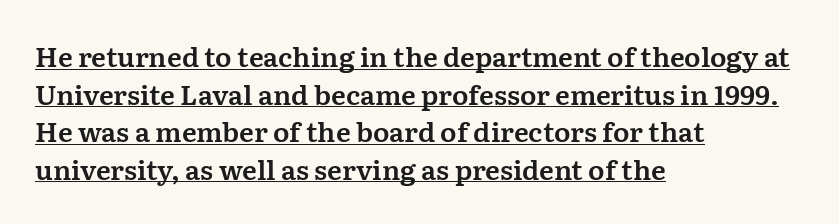
Q: Is the text italic (slanted)? A: No, it is upright.
Q: Is the text underlined? A: Yes.
Q: How is the paragraph aligned? A: Left-aligned.
Q: Is the spacing between letters normal or unusually wide? A: Normal.
Q: Is the spacing between lines tight, normal or loose? A: Normal.
